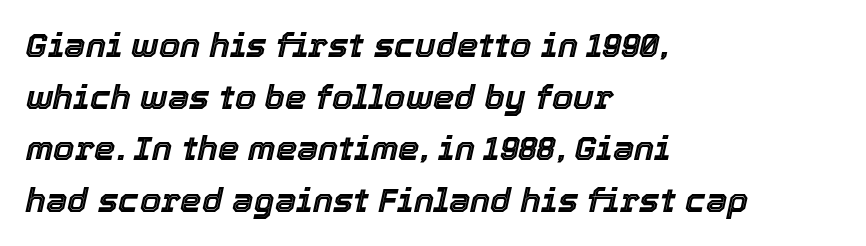
The image shows 34 px text type, italic (leaning right); set left-aligned, normal line spacing (1.52x), normal letter spacing, not underlined; a medium x-height.
